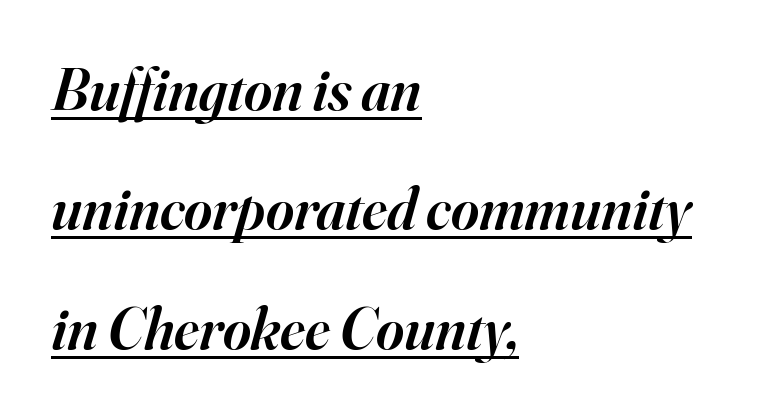
The image shows 60 px semibold serif type, italic (leaning right); set left-aligned, loose line spacing (1.99x), normal letter spacing, underlined; high stroke contrast and a small x-height.
